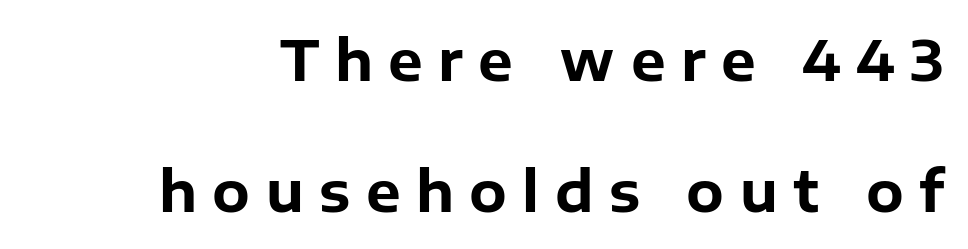
Q: Is the text bold? A: Yes.
Q: Is the text italic (slanted)? A: No, it is upright.
Q: Is the typeface a serif or a sans-serif typeface? A: Sans-serif.
Q: Is the text underlined? A: No.
Q: Is the spacing between letters normal or unusually wide? A: Unusually wide.
Q: Is the spacing between lines tight, normal or loose? A: Loose.
Q: Width (condensed, normal, or wide)? A: Normal.
Q: Stroke contrast? A: Low.
Q: x-height? A: Medium.
Q: Monospaced? A: No.
